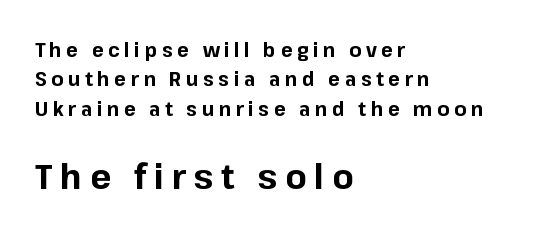
{"serif": "no", "italic": "no", "bold": "yes", "weight": "bold", "width": "normal", "stroke_contrast": "low", "x_height": "medium", "monospaced": "no", "underline": "no", "align": "left", "line_spacing": "normal", "line_spacing_ratio": 1.47, "letter_spacing": "wide", "letter_spacing_em": 0.22, "larger_block": "second", "size_ratio": 1.75, "glyph_px": 35}
